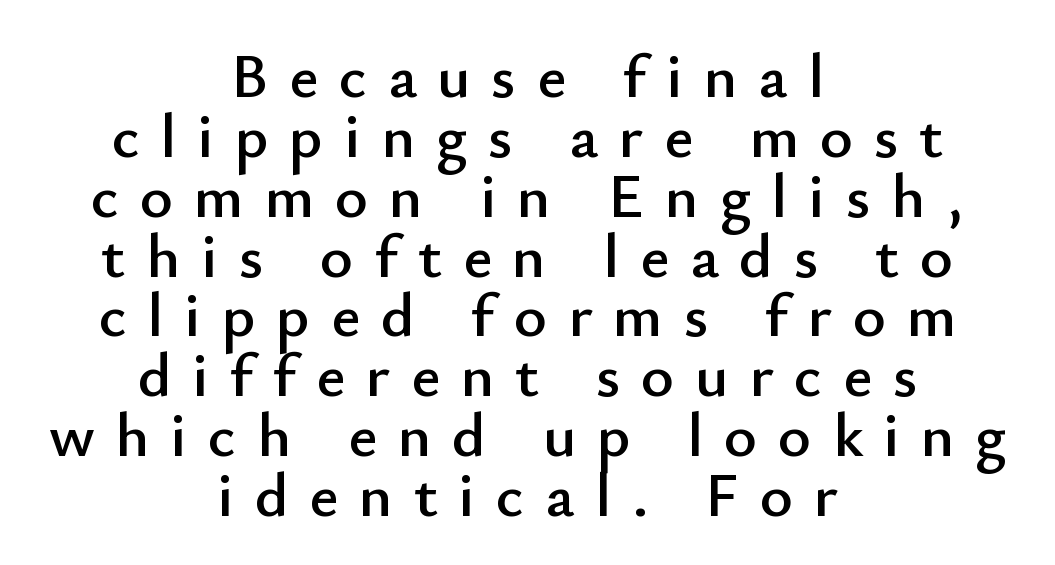
The image shows 63 px sans-serif type, upright; set centered, tight line spacing (0.95x), unusually wide letter spacing (+0.33 em), not underlined; low stroke contrast and a small x-height.
